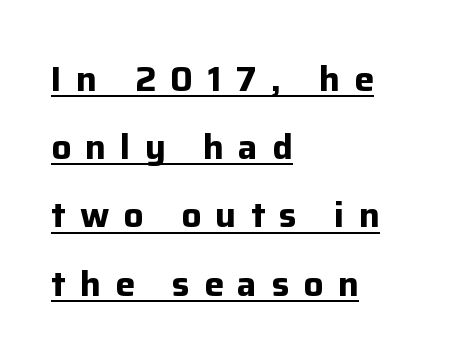
The image shows 35 px bold sans-serif type, upright; set left-aligned, loose line spacing (1.95x), unusually wide letter spacing (+0.41 em), underlined; low stroke contrast and a medium x-height.
